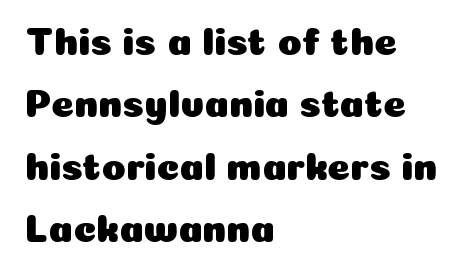
The image shows 39 px sans-serif type, upright; set left-aligned, normal line spacing (1.6x), normal letter spacing, not underlined; low stroke contrast and a medium x-height.
